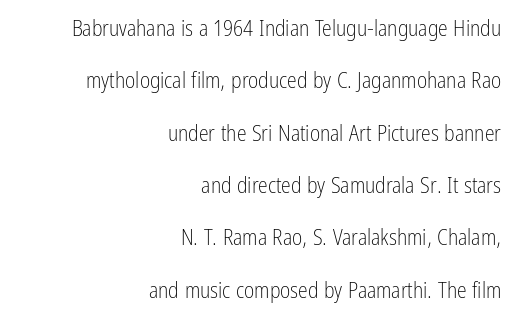
{"italic": "no", "bold": "no", "underline": "no", "align": "right", "line_spacing": "loose", "line_spacing_ratio": 2.38, "letter_spacing": "normal", "letter_spacing_em": 0.0, "glyph_px": 22}
